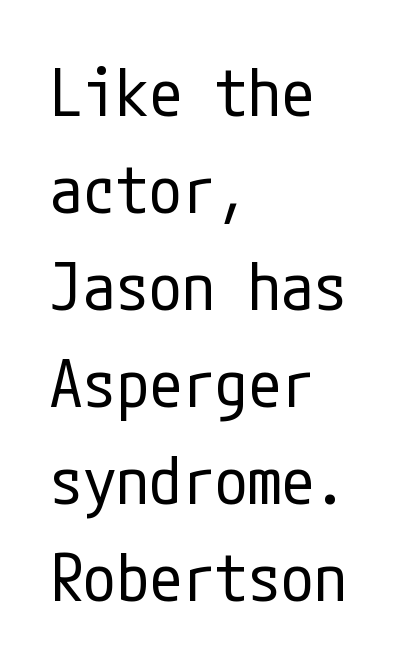
{"serif": "no", "italic": "no", "bold": "no", "weight": "regular", "width": "condensed", "stroke_contrast": "low", "x_height": "medium", "underline": "no", "align": "left", "line_spacing": "normal", "line_spacing_ratio": 1.47, "letter_spacing": "normal", "letter_spacing_em": 0.0, "glyph_px": 66}
